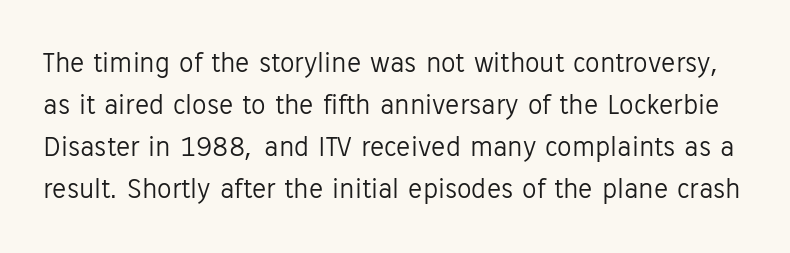
{"serif": "no", "italic": "no", "bold": "no", "weight": "light", "width": "normal", "stroke_contrast": "low", "x_height": "medium", "monospaced": "no", "underline": "no", "line_spacing": "normal", "line_spacing_ratio": 1.45, "letter_spacing": "normal", "letter_spacing_em": 0.0, "glyph_px": 29}
